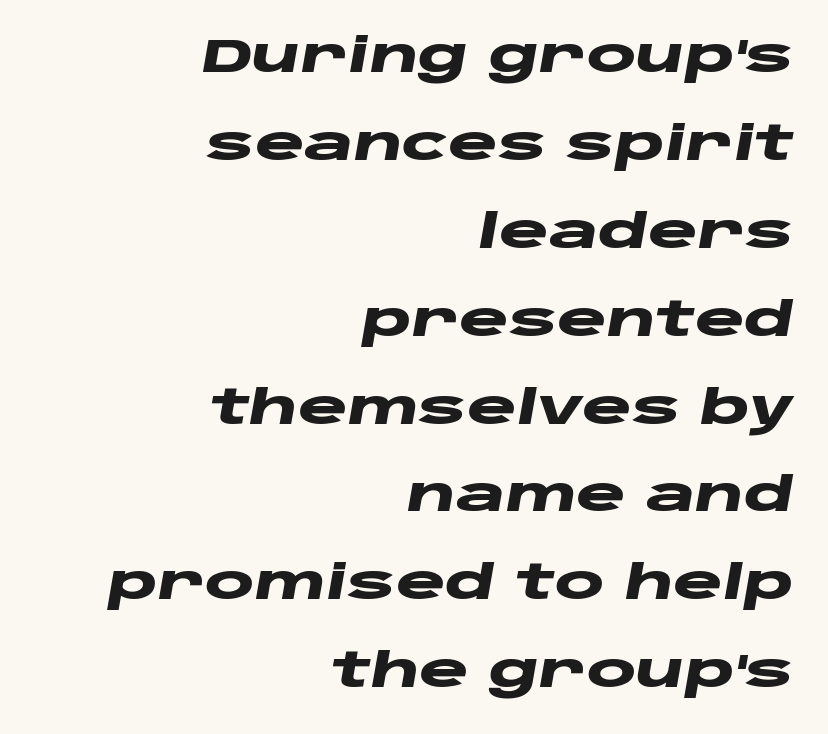
{"italic": "yes", "lean": "right", "slant_degrees": 10, "bold": "yes", "weight": "heavy", "width": "wide", "stroke_contrast": "low", "x_height": "large", "monospaced": "no", "underline": "no", "align": "right", "line_spacing_ratio": 1.87, "letter_spacing": "normal", "letter_spacing_em": 0.0, "glyph_px": 47}
